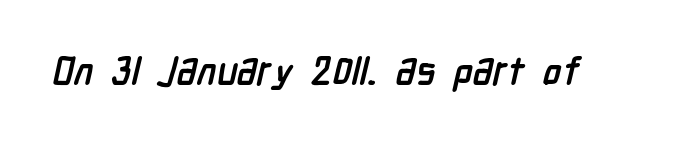
{"serif": "no", "bold": "yes", "weight": "semibold", "width": "condensed", "stroke_contrast": "low", "x_height": "medium", "monospaced": "no", "underline": "no", "letter_spacing": "normal", "letter_spacing_em": 0.0, "glyph_px": 39}
